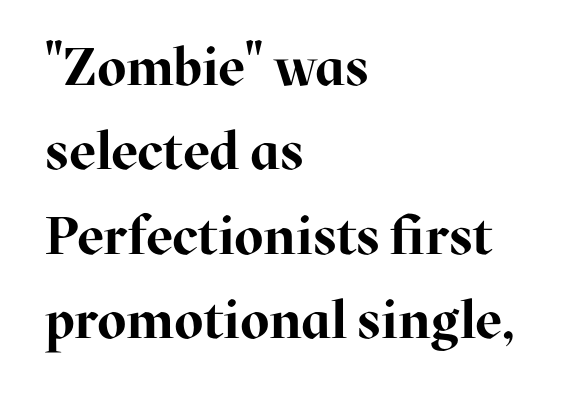
The image shows 53 px bold serif type, upright; set left-aligned, normal line spacing (1.59x), normal letter spacing, not underlined; high stroke contrast and a medium x-height.
